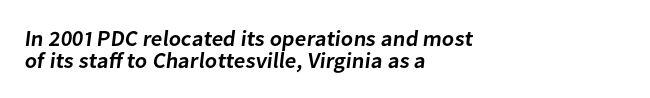
Q: Is the text bold? A: Semi-bold.
Q: Is the text underlined? A: No.
Q: How is the paragraph aligned? A: Left-aligned.
Q: Is the spacing between letters normal or unusually wide? A: Normal.
Q: Is the spacing between lines tight, normal or loose? A: Tight.
